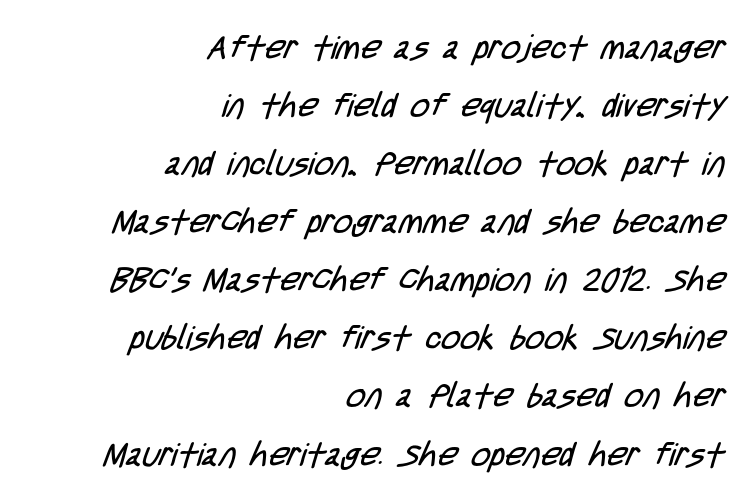
{"serif": "no", "bold": "no", "weight": "regular", "width": "condensed", "stroke_contrast": "low", "x_height": "large", "monospaced": "no", "underline": "no", "align": "right", "line_spacing_ratio": 1.76, "letter_spacing": "normal", "letter_spacing_em": 0.0, "glyph_px": 33}
